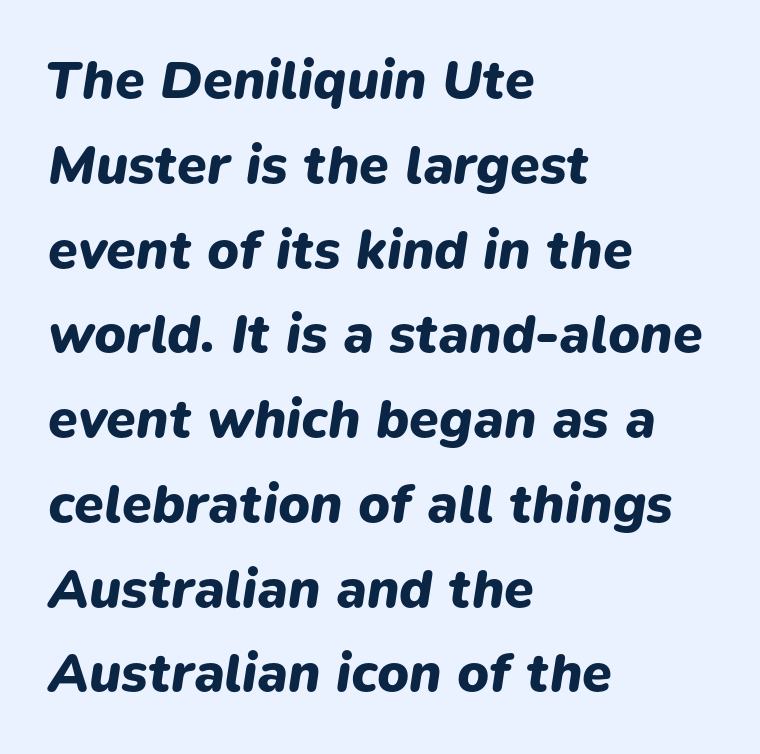
The image shows 54 px heavy type, italic (leaning right); set left-aligned, normal line spacing (1.57x), normal letter spacing, not underlined; low stroke contrast and a medium x-height.
